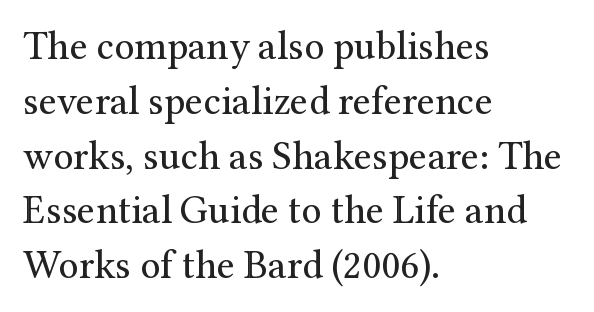
Look at the bottom of the vertical strokes: they flare into serifs here. Ascenders rise straight up at ninety degrees. Varying glyph widths throughout — classic text-font behaviour. Left-aligned paragraph, ragged on the right. The face used here is rendered with its standard letterfit. Just letters on the line, the space beneath them empty.
